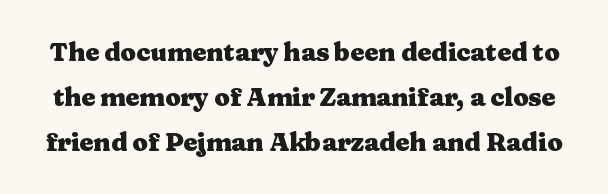
{"italic": "no", "bold": "yes", "underline": "no", "line_spacing_ratio": 1.8, "letter_spacing": "normal", "letter_spacing_em": 0.0, "glyph_px": 25}
